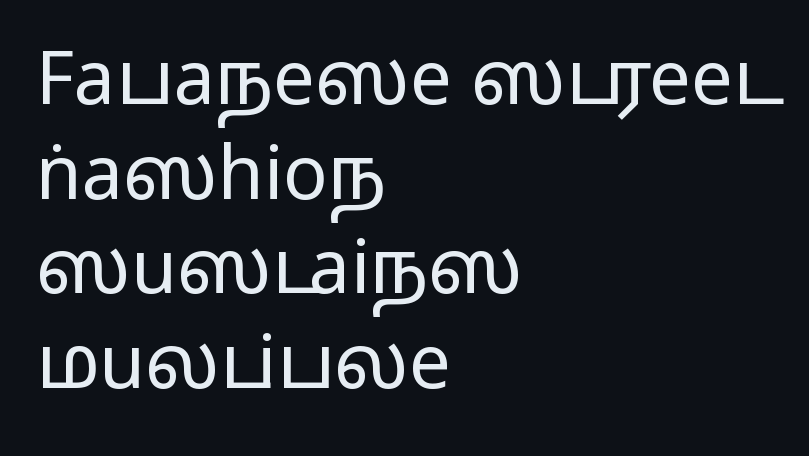
The font is comparable to plain body text, perhaps lighter. Characters remain perfectly vertical along every line. Caption: standard tracking, unaltered. To sum up the face: it is a sans, with no serifs. Do the characters align in a grid? No, the font is proportional. Evenly set lines give the paragraph a standard silhouette.
